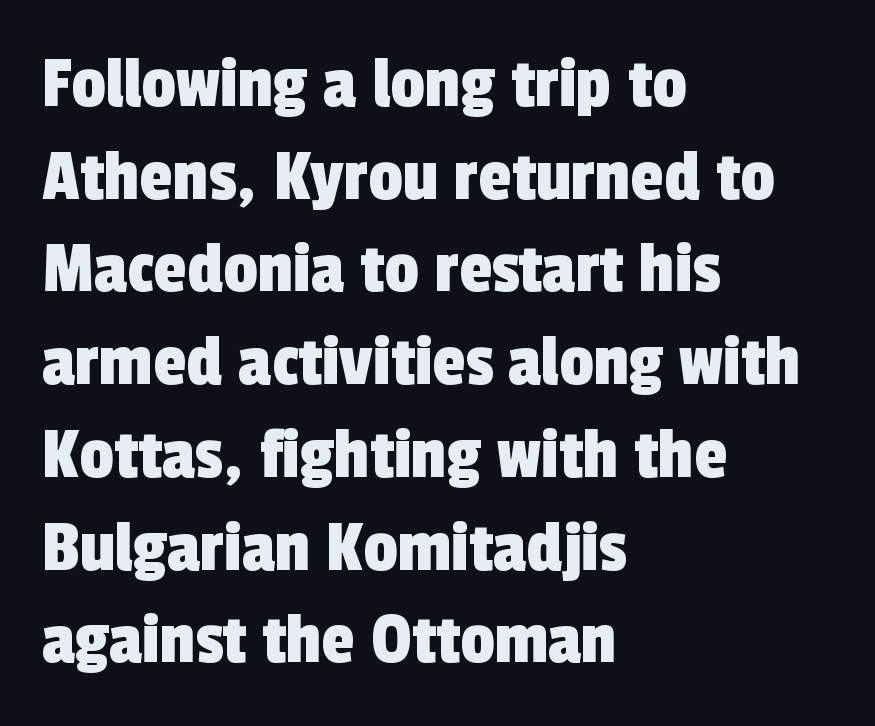
{"serif": "no", "width": "condensed", "x_height": "medium", "monospaced": "no", "underline": "no", "align": "left", "line_spacing_ratio": 1.22, "letter_spacing": "normal", "letter_spacing_em": 0.0, "glyph_px": 76}
